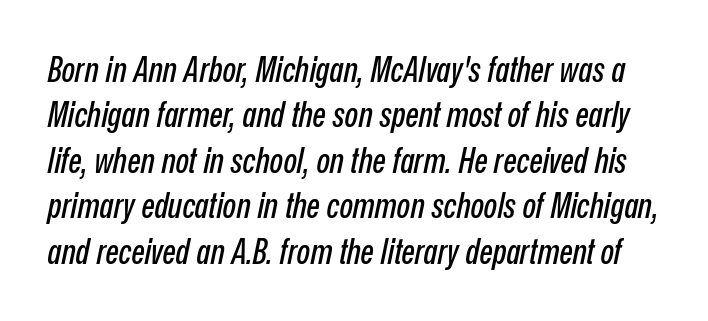
The letters advance in unequal steps, a hallmark of proportional type. The strip under each line holds only bare page. Designer's note — italics engaged. Regarding leading, the lines here are spaced in the standard way. A typesetter would call this zero additional tracking.
